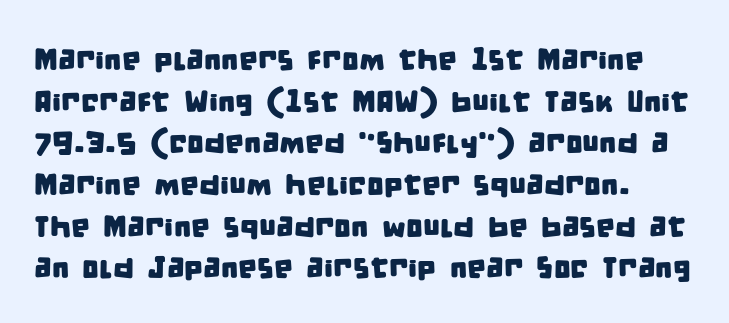
Has an underline been added? It has not. The rendering uses natural spacing where letterforms have individual widths. Does the type have serifs? No, each stem ends abruptly. The line-height multiplier appears to be the usual default. Is the letter spacing exaggerated? No — it looks like the ordinary default.
